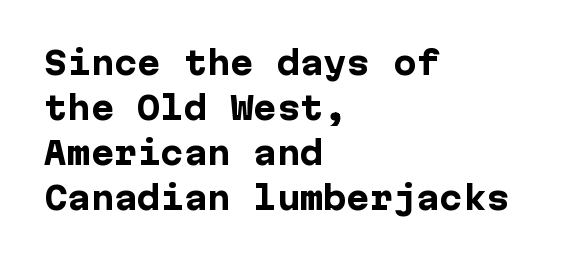
The image shows 31 px heavy sans-serif type, upright; set left-aligned, normal line spacing (1.45x), normal letter spacing, not underlined; low stroke contrast and a medium x-height.
